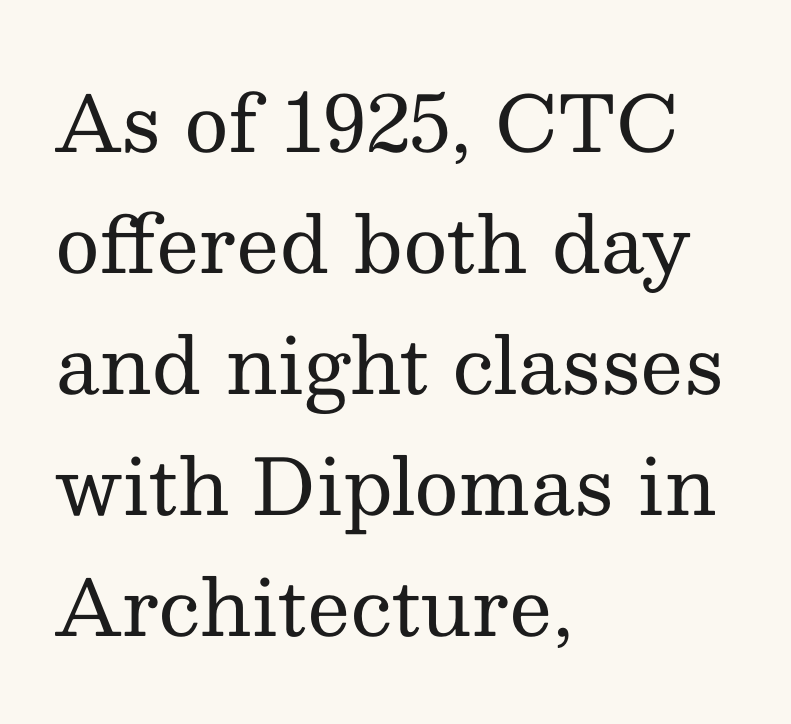
{"serif": "yes", "italic": "no", "bold": "no", "weight": "regular", "width": "normal", "stroke_contrast": "medium", "x_height": "medium", "monospaced": "no", "underline": "no", "align": "left", "line_spacing": "normal", "line_spacing_ratio": 1.57, "letter_spacing": "normal", "letter_spacing_em": 0.0, "glyph_px": 77}
